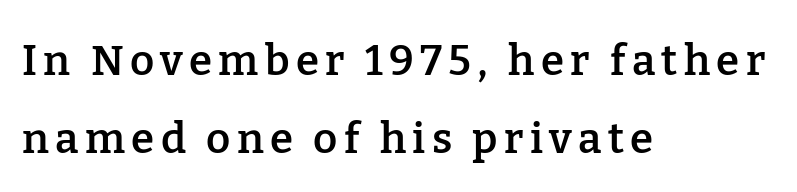
Casual observation: everything's shoved over to the left. The foot of each line stays bare and open. If you drew a line through each stem, it would be perfectly vertical. The face used here is proportionally spaced, like ordinary book or web type.
